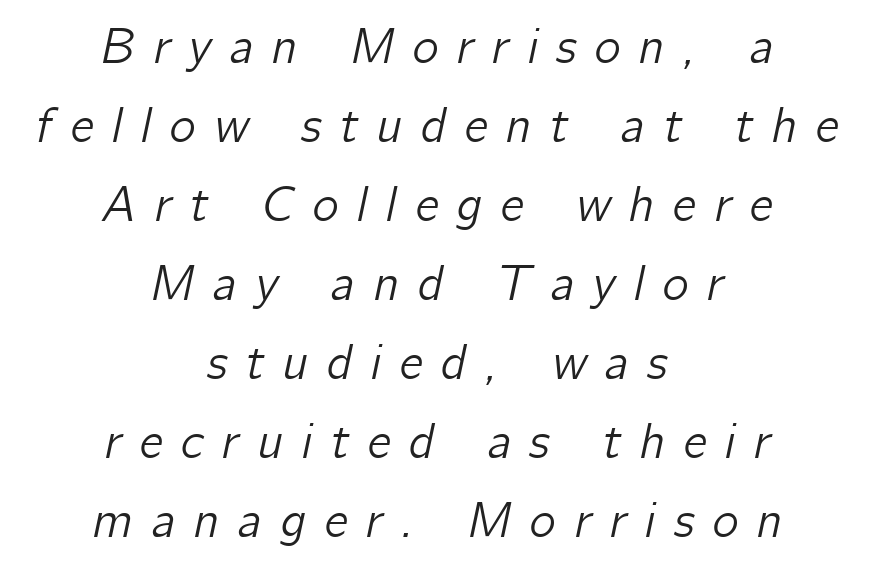
Q: Is the text italic (slanted)? A: Yes, it leans right by about 12 degrees.
Q: Is the text underlined? A: No.
Q: How is the paragraph aligned? A: Centered.
Q: Is the spacing between letters normal or unusually wide? A: Unusually wide.
Q: Is the spacing between lines tight, normal or loose? A: Normal.
Q: Width (condensed, normal, or wide)? A: Normal.
Q: Stroke contrast? A: Low.
Q: x-height? A: Medium.
Q: Monospaced? A: No.
